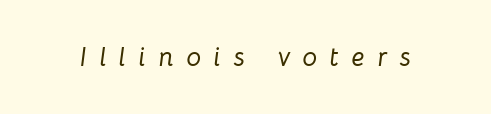
Q: Is the text italic (slanted)? A: Yes, it leans right by about 8 degrees.
Q: Is the text underlined? A: No.
Q: Is the spacing between letters normal or unusually wide? A: Unusually wide.
